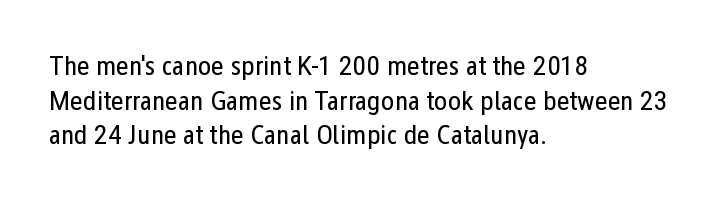
Q: Is the text bold? A: No.
Q: Is the text italic (slanted)? A: No, it is upright.
Q: Is the typeface a serif or a sans-serif typeface? A: Sans-serif.
Q: Is the text underlined? A: No.
Q: How is the paragraph aligned? A: Left-aligned.
Q: Is the spacing between letters normal or unusually wide? A: Normal.
Q: Width (condensed, normal, or wide)? A: Condensed.
Q: Stroke contrast? A: Low.
Q: x-height? A: Medium.
Q: Monospaced? A: No.
